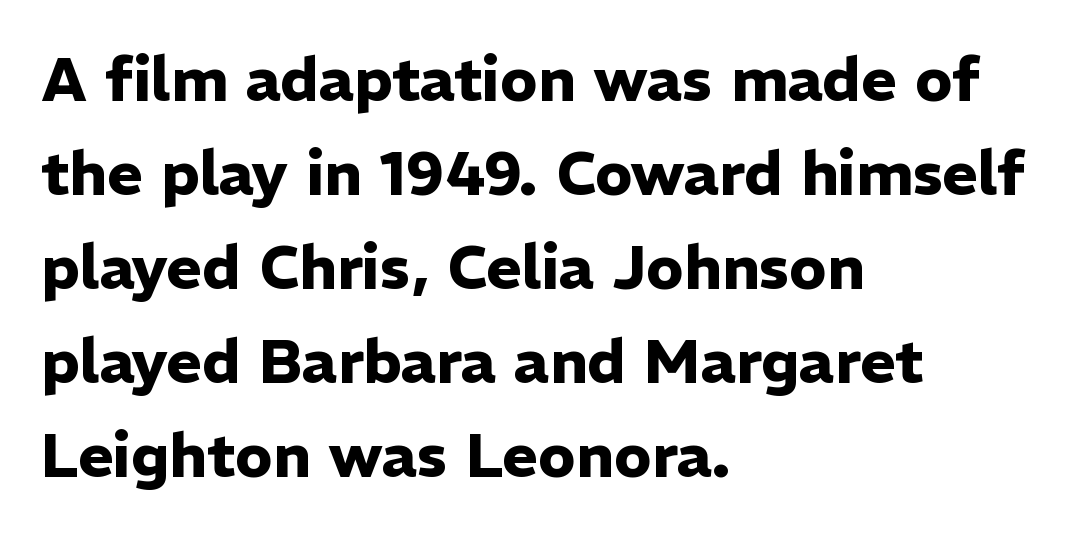
Default kerning and tracking; the words read as compact shapes. Is this a fixed-width face? No — the glyphs have proportional, varying widths. The passage shown is not underscored anywhere. Weight: bold. Unlike a traditional serif, this face leaves its strokes unadorned.
